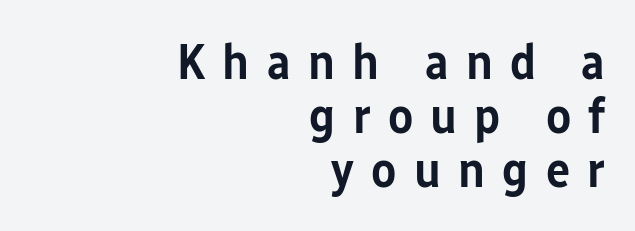
{"serif": "no", "italic": "no", "bold": "semi", "weight": "semibold", "width": "condensed", "stroke_contrast": "low", "x_height": "medium", "monospaced": "no", "underline": "no", "align": "right", "line_spacing": "tight", "line_spacing_ratio": 1.06, "letter_spacing": "wide", "letter_spacing_em": 0.34, "glyph_px": 51}
